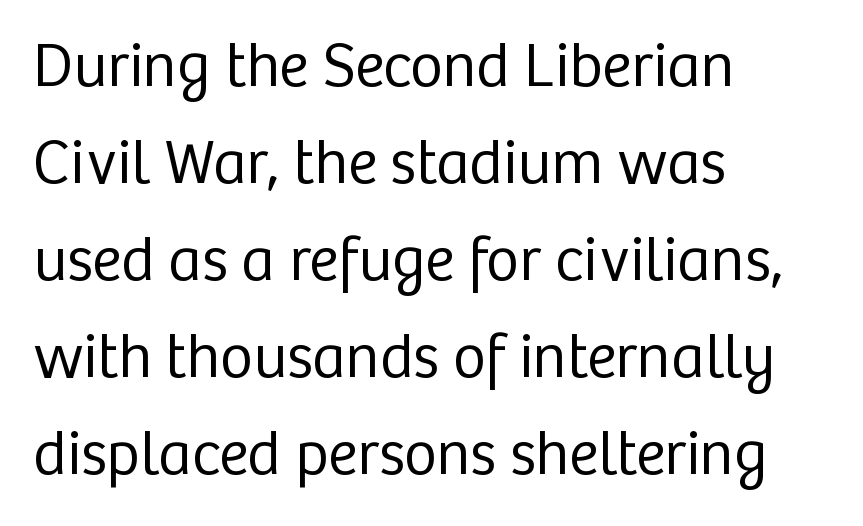
The image shows 63 px regular-weight sans-serif type, upright; set left-aligned, normal line spacing (1.54x), normal letter spacing, not underlined; low stroke contrast and a medium x-height.
